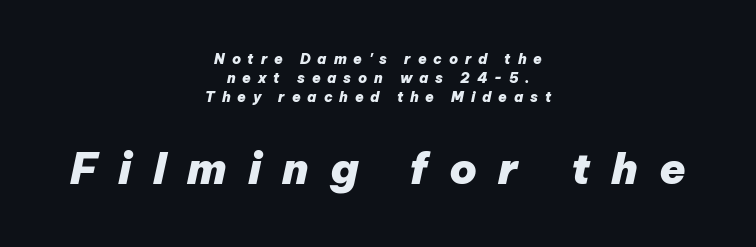
The image shows 43 px heavy type, italic (leaning right); set centered, normal line spacing (1.35x), unusually wide letter spacing (+0.49 em), not underlined; the second (bottom) block is 3.07x larger; low stroke contrast and a medium x-height.
